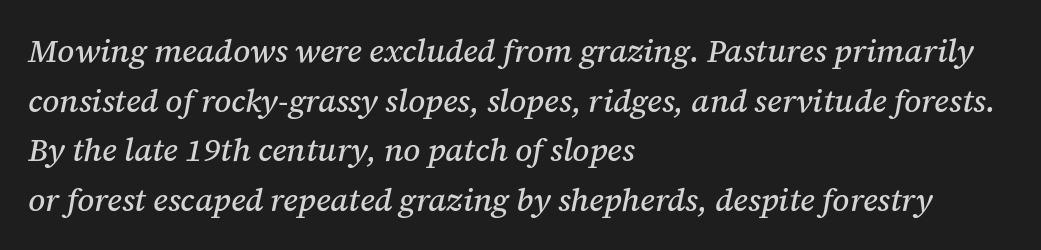
Horizontally, the lines are justified to the leading edge only. Check under the words: just untouched page. Designer's note — italics engaged. To sum up the face: it has serifs. Note the varied advance widths — an 'i' is clearly narrower than an 'm'.
